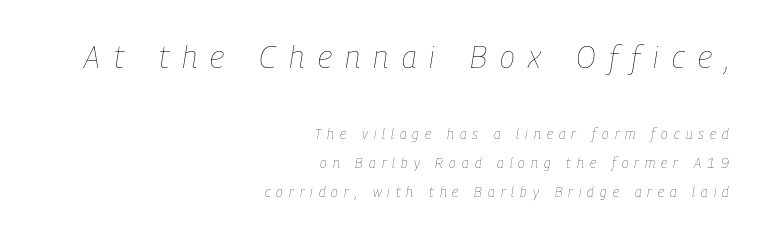
The image shows 31 px thin, condensed type, italic (leaning right); set right-aligned, loose line spacing (2.05x), unusually wide letter spacing (+0.43 em), not underlined; the first (top) block is 2.21x larger; low stroke contrast and a medium x-height.
